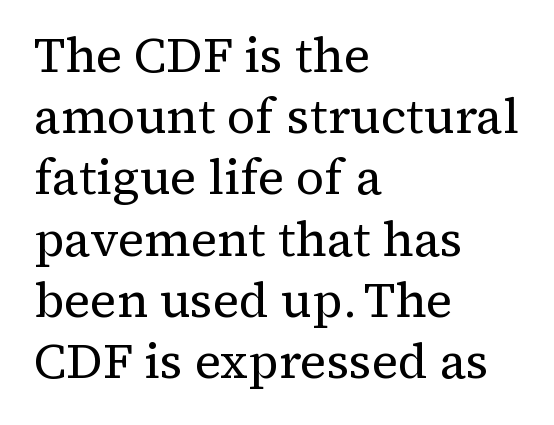
{"serif": "yes", "italic": "no", "bold": "no", "weight": "regular", "width": "normal", "stroke_contrast": "medium", "x_height": "medium", "monospaced": "no", "underline": "no", "align": "left", "line_spacing": "normal", "line_spacing_ratio": 1.25, "letter_spacing": "normal", "letter_spacing_em": 0.0, "glyph_px": 49}
